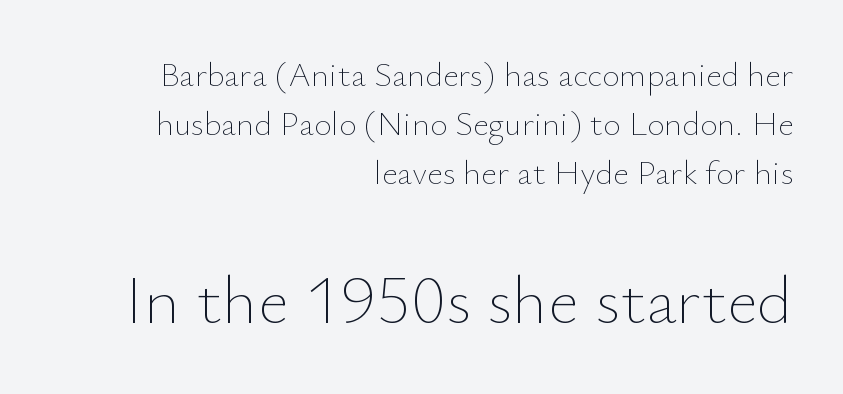
The image shows 68 px thin type, upright; set right-aligned, normal line spacing (1.44x), normal letter spacing, not underlined; the second (bottom) block is 2.0x larger; low stroke contrast and a small x-height.
